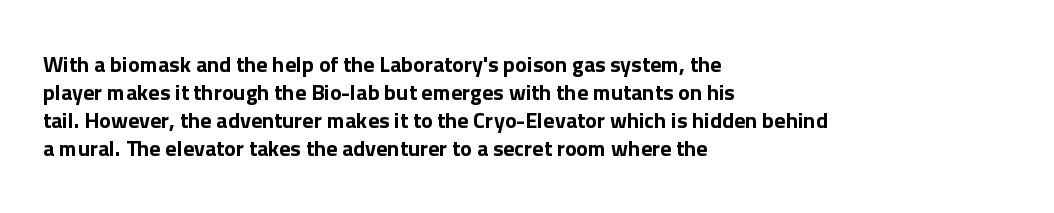
Style check: upright. Decoration check: the copy has no underline. The gaps between neighbouring characters are ordinary and unremarkable. This sample is left-justified, so line endings fall wherever the words run out. The rows are spaced the way most documents space them.
